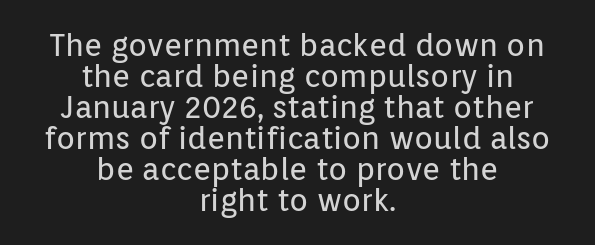
The image shows 31 px regular-weight sans-serif type, upright; set centered, tight line spacing (1.0x), normal letter spacing, not underlined; low stroke contrast and a medium x-height.
